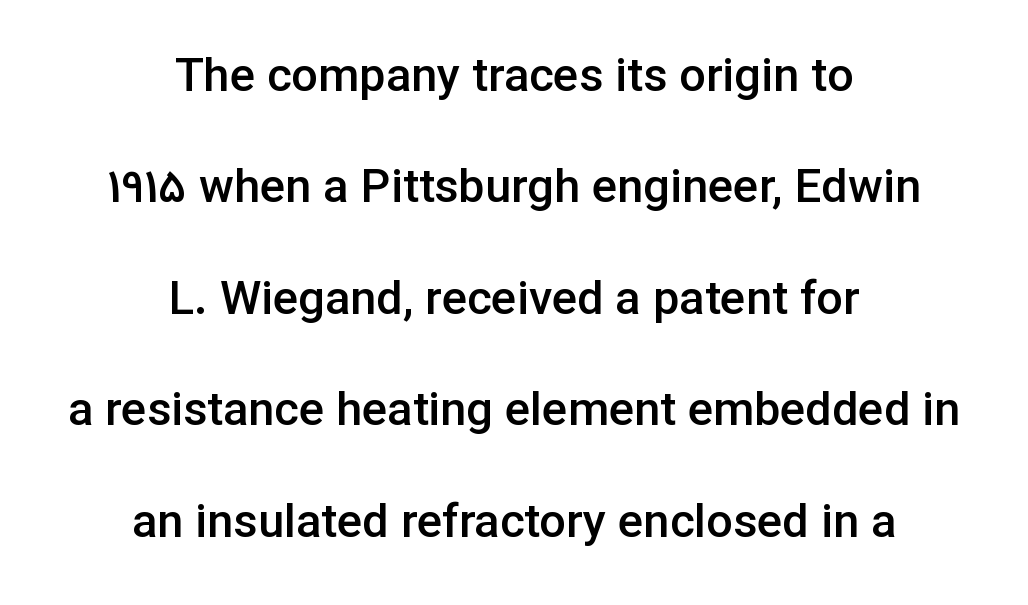
Rows of type keep a wide berth in the vertical direction. Is this a sans? Yes — the strokes have no serifs. These lines are rendered in a variable-pitch font. The rag falls on both sides of this text block equally. A clean baseline with only descenders dipping below it. The sample has been set in demibold, a notch under bold.
